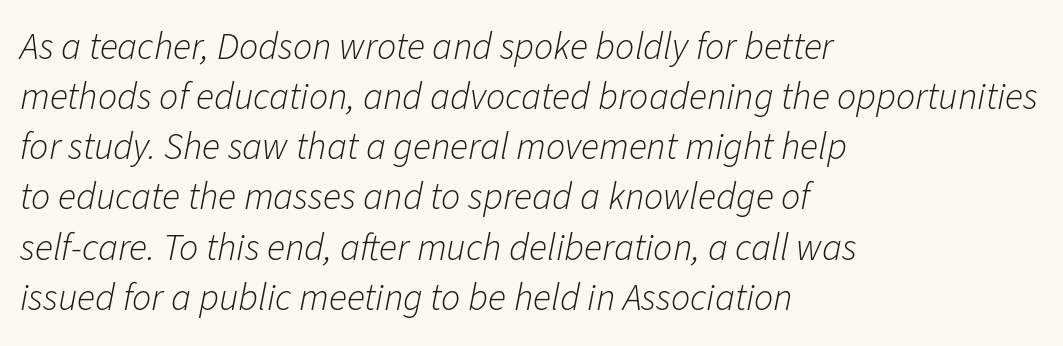
Q: Is the text bold? A: No.
Q: Is the text italic (slanted)? A: Yes, it leans right by about 11 degrees.
Q: Is the text underlined? A: No.
Q: How is the paragraph aligned? A: Left-aligned.
Q: Is the spacing between letters normal or unusually wide? A: Normal.
Q: Is the spacing between lines tight, normal or loose? A: Normal.
Q: Width (condensed, normal, or wide)? A: Normal.
Q: Stroke contrast? A: Low.
Q: x-height? A: Medium.
Q: Monospaced? A: No.
